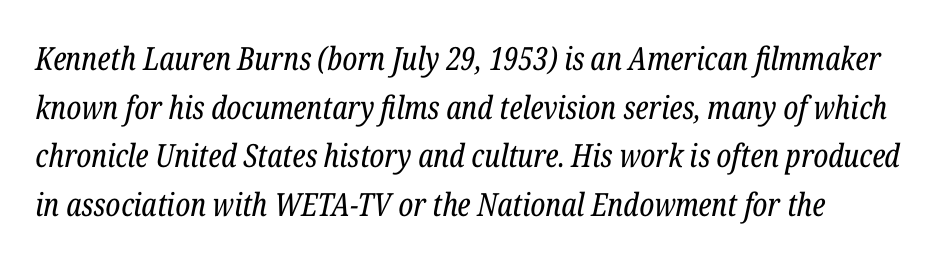
Q: Is the text bold? A: No.
Q: Is the text italic (slanted)? A: Yes, it leans right by about 12 degrees.
Q: Is the typeface a serif or a sans-serif typeface? A: Serif.
Q: Is the text underlined? A: No.
Q: Is the spacing between letters normal or unusually wide? A: Normal.
Q: Is the spacing between lines tight, normal or loose? A: Normal.
Q: Width (condensed, normal, or wide)? A: Condensed.
Q: Stroke contrast? A: Low.
Q: x-height? A: Medium.
Q: Monospaced? A: No.
